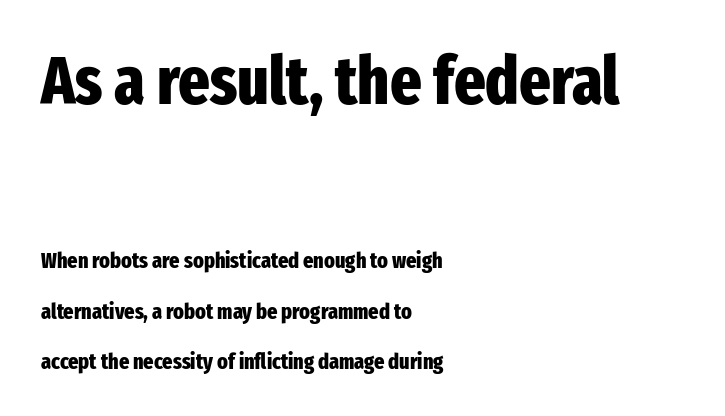
The image shows 67 px heavy, condensed sans-serif type, upright; set left-aligned, loose line spacing (2.28x), normal letter spacing, not underlined; the first (top) block is 3.05x larger; low stroke contrast and a medium x-height.
